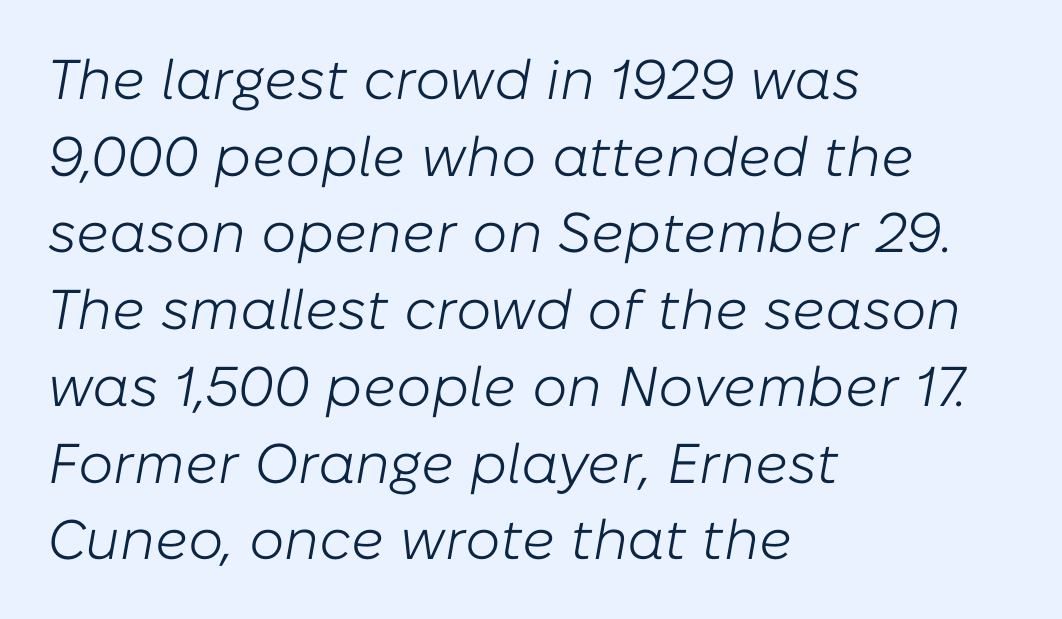
Q: Is the text bold? A: No.
Q: Is the text italic (slanted)? A: Yes, it leans right by about 10 degrees.
Q: Is the text underlined? A: No.
Q: How is the paragraph aligned? A: Left-aligned.
Q: Is the spacing between letters normal or unusually wide? A: Normal.
Q: Is the spacing between lines tight, normal or loose? A: Normal.
Q: Width (condensed, normal, or wide)? A: Normal.
Q: Stroke contrast? A: Low.
Q: x-height? A: Medium.
Q: Monospaced? A: No.
